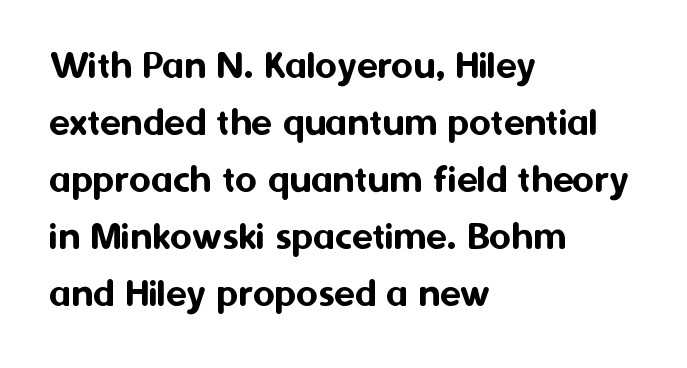
What's the leading like? Ordinary, nothing unusual. Designer's note — italics off, roman on. Note: no serifs on the glyphs. The gap between lines stays unmarked.
